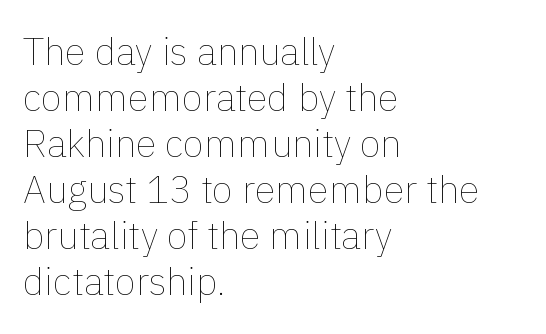
The image shows 38 px thin type, upright; set left-aligned, line spacing 1.21x, normal letter spacing, not underlined; low stroke contrast and a medium x-height.
